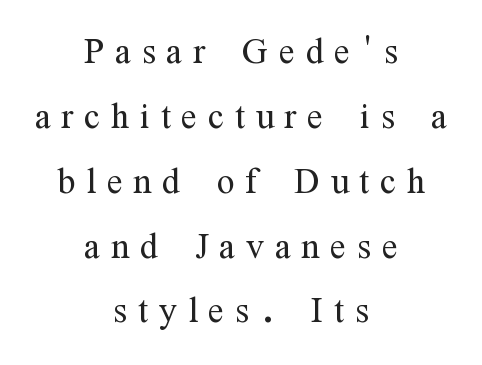
{"serif": "yes", "italic": "no", "bold": "no", "weight": "light", "width": "condensed", "stroke_contrast": "medium", "x_height": "medium", "monospaced": "no", "underline": "no", "align": "center", "line_spacing": "normal", "line_spacing_ratio": 1.38, "letter_spacing": "wide", "letter_spacing_em": 0.23, "glyph_px": 47}
